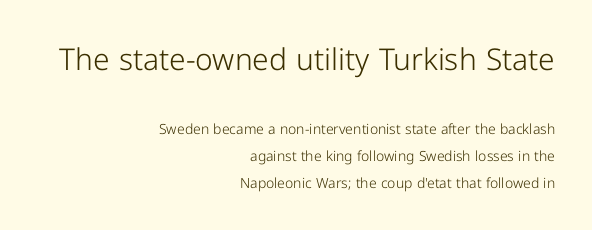
The image shows 30 px light sans-serif type, upright; set right-aligned, loose line spacing (1.93x), normal letter spacing, not underlined; the first (top) block is 2.14x larger; low stroke contrast and a medium x-height.
